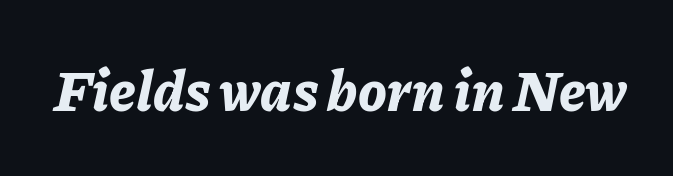
The image shows 57 px bold type, italic (leaning right); set normal letter spacing, not underlined; low stroke contrast and a medium x-height.
